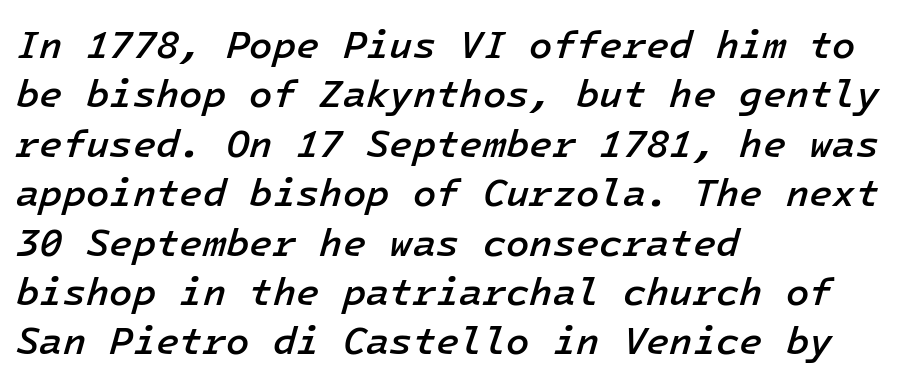
Q: Is the text bold? A: Semi-bold.
Q: Is the text italic (slanted)? A: Yes, it leans right by about 16 degrees.
Q: Is the text underlined? A: No.
Q: How is the paragraph aligned? A: Left-aligned.
Q: Is the spacing between letters normal or unusually wide? A: Normal.
Q: Is the spacing between lines tight, normal or loose? A: Normal.
Q: Width (condensed, normal, or wide)? A: Normal.
Q: Stroke contrast? A: Low.
Q: x-height? A: Medium.
